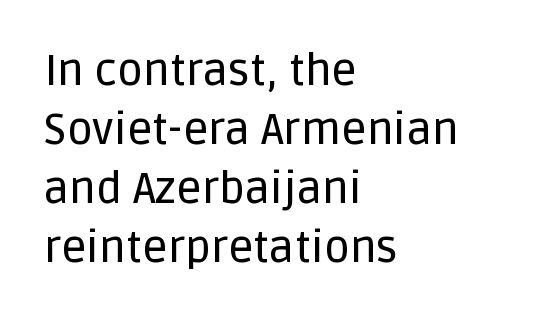
Q: Is the text italic (slanted)? A: No, it is upright.
Q: Is the typeface a serif or a sans-serif typeface? A: Sans-serif.
Q: Is the text underlined? A: No.
Q: How is the paragraph aligned? A: Left-aligned.
Q: Is the spacing between letters normal or unusually wide? A: Normal.
Q: Is the spacing between lines tight, normal or loose? A: Normal.
Q: Width (condensed, normal, or wide)? A: Normal.
Q: Stroke contrast? A: Low.
Q: x-height? A: Large.
Q: Monospaced? A: No.
